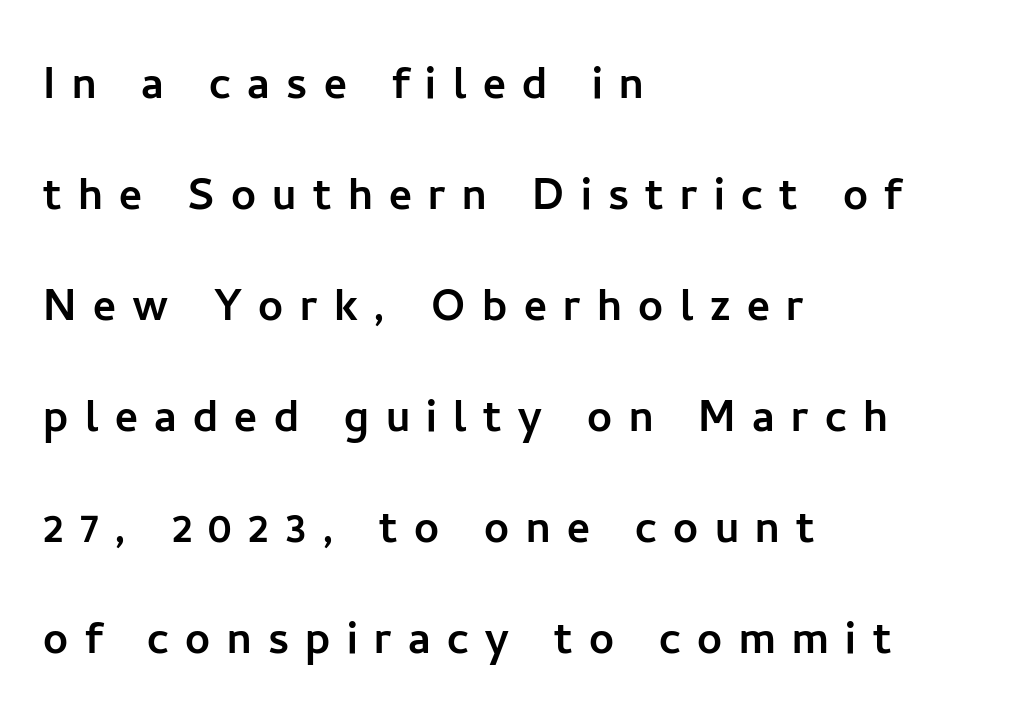
{"serif": "no", "italic": "no", "width": "normal", "stroke_contrast": "low", "x_height": "medium", "monospaced": "no", "underline": "no", "align": "left", "line_spacing": "loose", "line_spacing_ratio": 2.02, "letter_spacing": "wide", "letter_spacing_em": 0.3, "glyph_px": 55}
